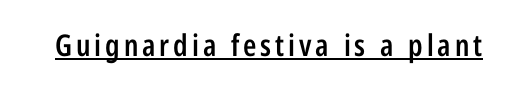
Q: Is the text bold? A: Semi-bold.
Q: Is the text italic (slanted)? A: No, it is upright.
Q: Is the typeface a serif or a sans-serif typeface? A: Sans-serif.
Q: Is the text underlined? A: Yes.
Q: Width (condensed, normal, or wide)? A: Condensed.
Q: Stroke contrast? A: Low.
Q: x-height? A: Medium.
Q: Monospaced? A: No.
